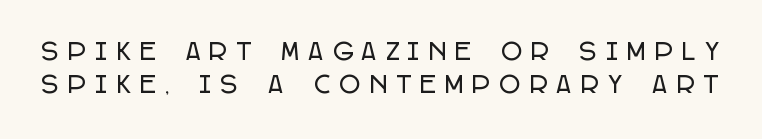
{"italic": "no", "underline": "no", "line_spacing": "normal", "line_spacing_ratio": 1.42, "letter_spacing": "wide", "letter_spacing_em": 0.41, "glyph_px": 23}
